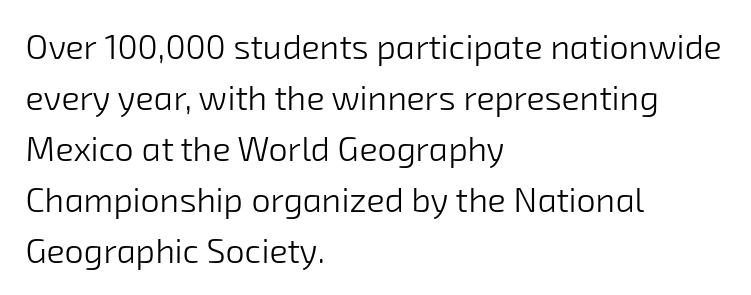
{"serif": "no", "bold": "no", "weight": "light", "width": "normal", "stroke_contrast": "low", "x_height": "medium", "monospaced": "no", "underline": "no", "align": "left", "line_spacing": "normal", "line_spacing_ratio": 1.5, "letter_spacing": "normal", "letter_spacing_em": 0.0, "glyph_px": 34}
